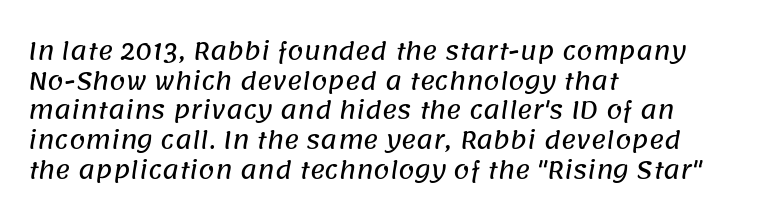
Q: Is the text underlined? A: No.
Q: How is the paragraph aligned? A: Left-aligned.
Q: Is the spacing between letters normal or unusually wide? A: Normal.
Q: Is the spacing between lines tight, normal or loose? A: Normal.
